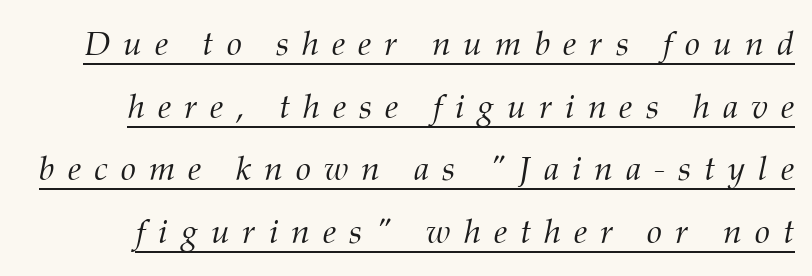
Q: Is the text bold? A: No.
Q: Is the text italic (slanted)? A: Yes, it leans right by about 12 degrees.
Q: Is the typeface a serif or a sans-serif typeface? A: Serif.
Q: Is the text underlined? A: Yes.
Q: Is the spacing between letters normal or unusually wide? A: Unusually wide.
Q: Width (condensed, normal, or wide)? A: Normal.
Q: Stroke contrast? A: Medium.
Q: x-height? A: Medium.
Q: Monospaced? A: No.
